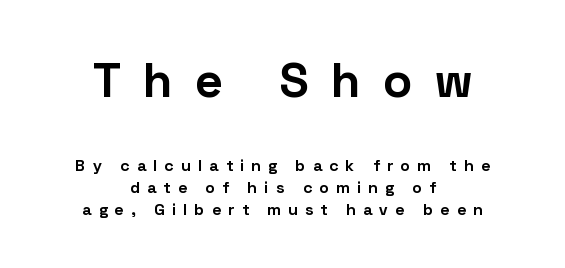
In terms of leading, this rendering sits right in the middle. Honestly, there is no underline to notice here at all. Letter spacing: wide. This layout puts the oversized block above and the modest block below. The passage shown is typed in a proportional face where columns would drift. A typesetter would label this face a sans.
